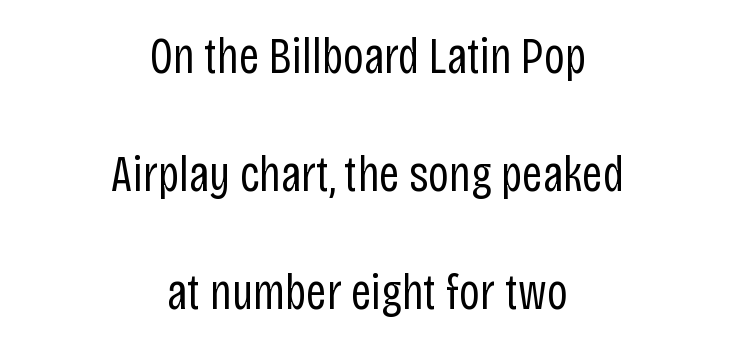
Decoration check: the copy has no underline. Where is the straight margin? There isn't one; the lines are centered. Bold? No — there's no thickening of the strokes. Spacing verdict: proportional, widths tailored to each character.
